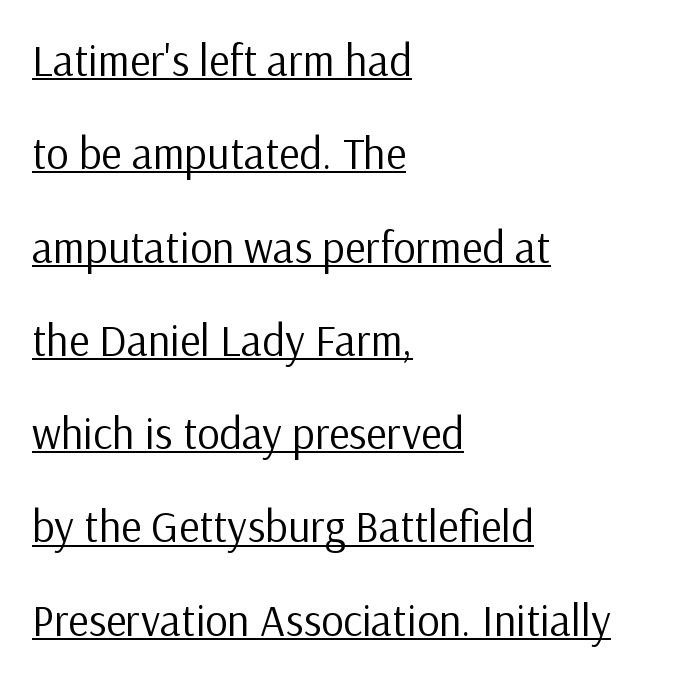
The image shows 44 px regular-weight sans-serif type, upright; set left-aligned, loose line spacing (2.12x), normal letter spacing, underlined; low stroke contrast and a medium x-height.
